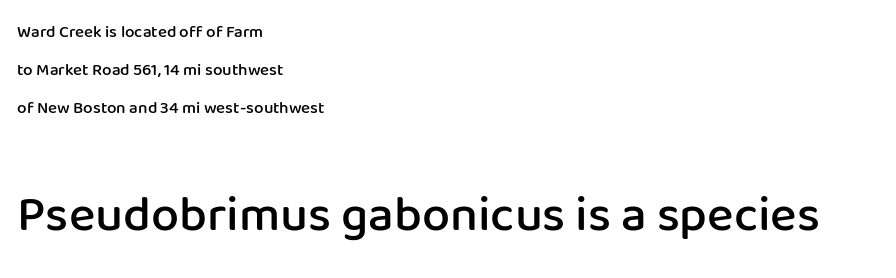
Q: Is the text bold? A: Semi-bold.
Q: Is the text italic (slanted)? A: No, it is upright.
Q: Is the typeface a serif or a sans-serif typeface? A: Sans-serif.
Q: Is the text underlined? A: No.
Q: How is the paragraph aligned? A: Left-aligned.
Q: Is the spacing between letters normal or unusually wide? A: Normal.
Q: Is the spacing between lines tight, normal or loose? A: Loose.
Q: Which block of text is set in a larger size, the first (top) or the second (bottom)? A: The second (bottom) one.
Q: Width (condensed, normal, or wide)? A: Normal.
Q: Stroke contrast? A: Low.
Q: x-height? A: Medium.
Q: Monospaced? A: No.
